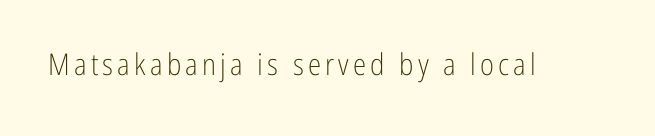
Q: Is the text bold? A: No.
Q: Is the text italic (slanted)? A: No, it is upright.
Q: Is the typeface a serif or a sans-serif typeface? A: Sans-serif.
Q: Is the text underlined? A: No.
Q: Width (condensed, normal, or wide)? A: Condensed.
Q: Stroke contrast? A: Low.
Q: x-height? A: Medium.
Q: Monospaced? A: No.
